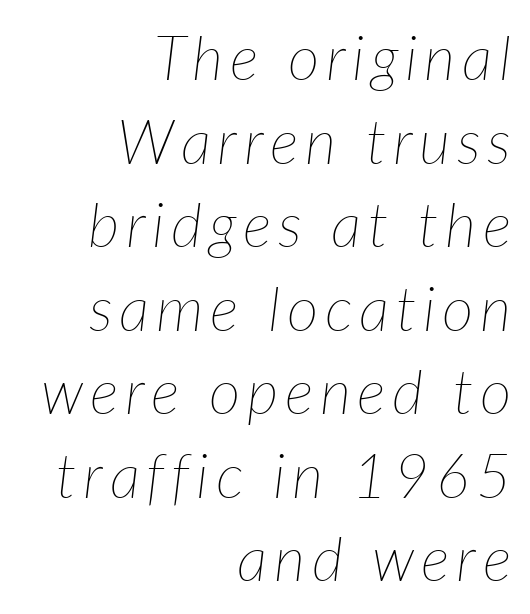
Q: Is the text bold? A: No.
Q: Is the text italic (slanted)? A: Yes, it leans right by about 7 degrees.
Q: Is the text underlined? A: No.
Q: How is the paragraph aligned? A: Right-aligned.
Q: Is the spacing between lines tight, normal or loose? A: Normal.
Q: Width (condensed, normal, or wide)? A: Normal.
Q: Stroke contrast? A: Low.
Q: x-height? A: Medium.
Q: Monospaced? A: No.
